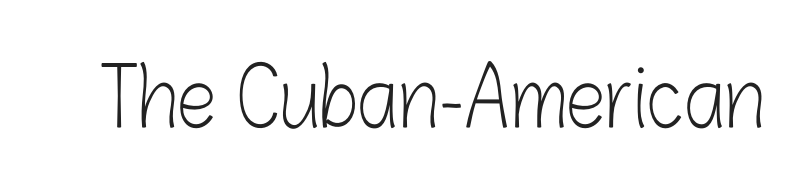
{"serif": "no", "italic": "no", "bold": "no", "weight": "light", "width": "condensed", "stroke_contrast": "low", "x_height": "medium", "monospaced": "no", "underline": "no", "letter_spacing": "normal", "letter_spacing_em": 0.0, "glyph_px": 80}
